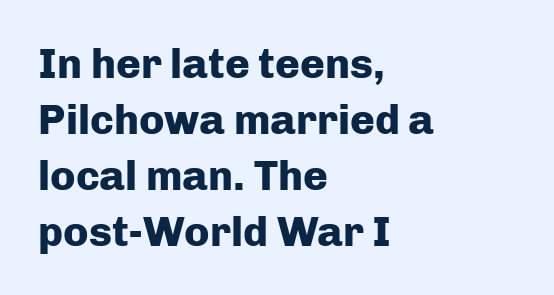
The image shows 42 px heavy sans-serif type, upright; set left-aligned, normal line spacing (1.33x), normal letter spacing, not underlined; low stroke contrast and a medium x-height.
